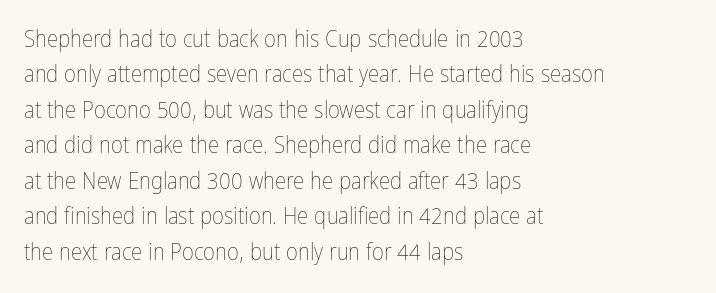
The face looks like a standard text weight, possibly lighter. Vertical strokes here are truly vertical. These lines keep a tight, regular rhythm from letter to letter. Leading matches the norm, producing a regular column. Left-aligned paragraph, ragged on the right. The space directly below the letters is spotless.
